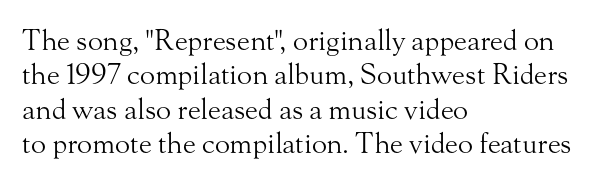
Q: Is the text bold? A: No.
Q: Is the text italic (slanted)? A: No, it is upright.
Q: Is the typeface a serif or a sans-serif typeface? A: Serif.
Q: Is the text underlined? A: No.
Q: How is the paragraph aligned? A: Left-aligned.
Q: Is the spacing between letters normal or unusually wide? A: Normal.
Q: Width (condensed, normal, or wide)? A: Normal.
Q: Stroke contrast? A: Medium.
Q: x-height? A: Small.
Q: Monospaced? A: No.
